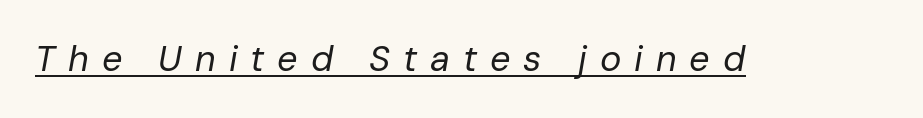
{"italic": "yes", "lean": "right", "slant_degrees": 10, "bold": "no", "weight": "regular", "width": "normal", "stroke_contrast": "low", "x_height": "medium", "monospaced": "no", "underline": "yes", "letter_spacing": "wide", "letter_spacing_em": 0.36, "glyph_px": 36}
